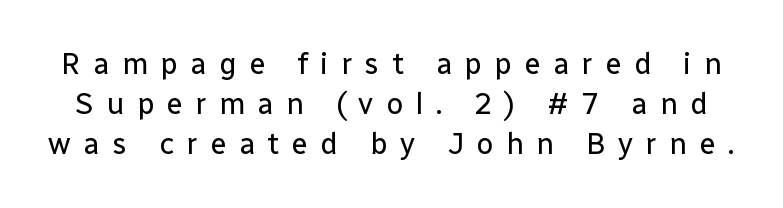
A bare baseline throughout the passage. Leading matches the norm, producing a regular column. Is this a sans? Yes — the strokes have no serifs. A typesetter would call this heavily tracked-out type. The lettering holds an erect, upright posture throughout.
